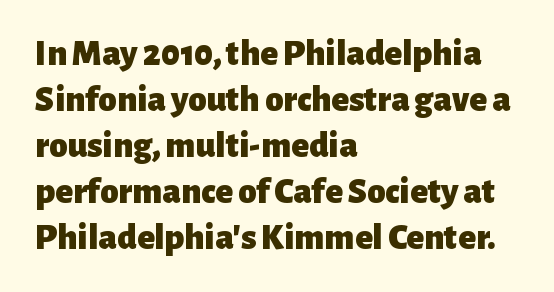
{"serif": "no", "italic": "no", "bold": "yes", "weight": "heavy", "width": "normal", "stroke_contrast": "low", "x_height": "medium", "monospaced": "no", "underline": "no", "align": "left", "line_spacing_ratio": 1.24, "letter_spacing": "normal", "letter_spacing_em": 0.0, "glyph_px": 37}
